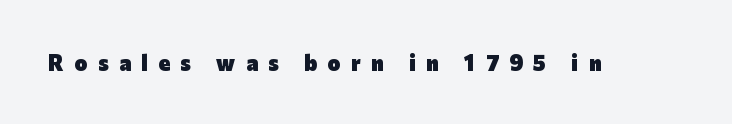
This is heavy type, rendered in bold. Any mark beneath the type? The region is blank. If you drew a line through each stem, it would be perfectly vertical. The letters are spread apart with noticeably loose tracking.
